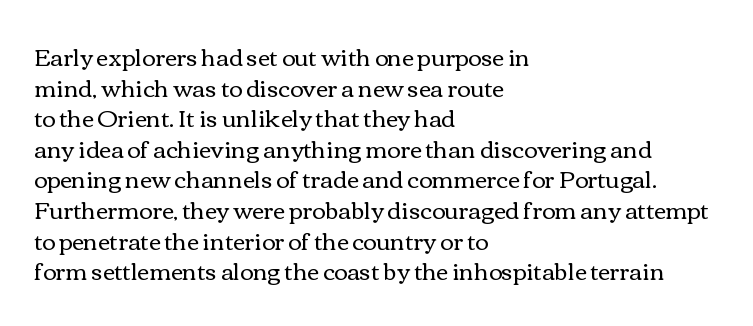
Vertical spacing — default. The text block is weighted toward the left margin, trailing off unevenly rightward. The baseline area is clear. These lines keep a tight, regular rhythm from letter to letter. No extra ink here — the face is not bold.
